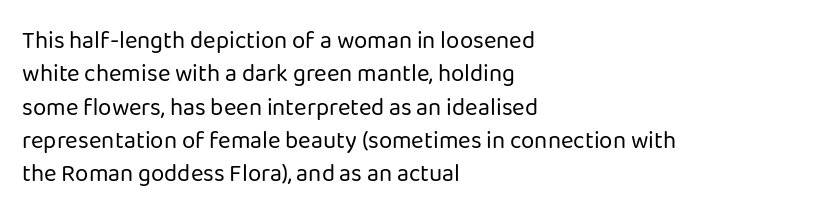
{"italic": "no", "bold": "no", "underline": "no", "align": "left", "line_spacing": "normal", "line_spacing_ratio": 1.39, "letter_spacing": "normal", "letter_spacing_em": 0.0, "glyph_px": 24}
